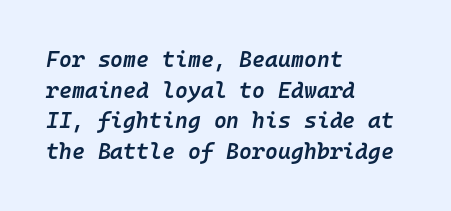
Q: Is the text bold? A: Semi-bold.
Q: Is the text italic (slanted)? A: Yes, it leans right by about 10 degrees.
Q: Is the text underlined? A: No.
Q: How is the paragraph aligned? A: Left-aligned.
Q: Is the spacing between letters normal or unusually wide? A: Normal.
Q: Is the spacing between lines tight, normal or loose? A: Normal.
